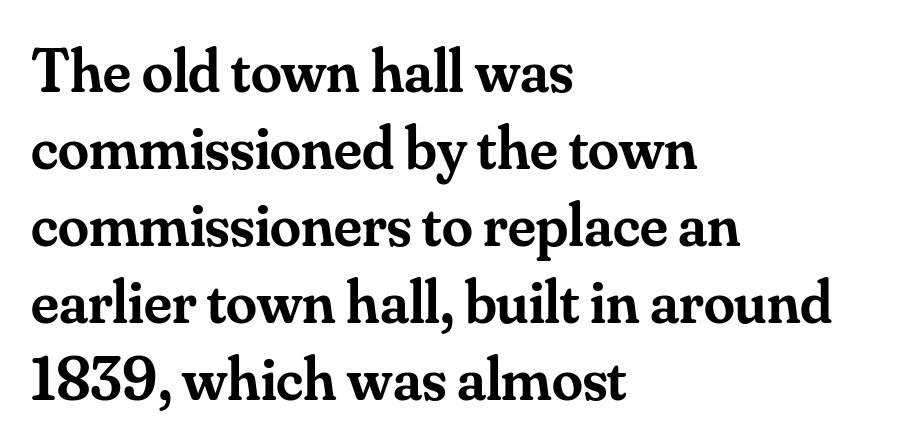
Q: Is the text bold? A: Semi-bold.
Q: Is the text italic (slanted)? A: No, it is upright.
Q: Is the typeface a serif or a sans-serif typeface? A: Serif.
Q: Is the text underlined? A: No.
Q: How is the paragraph aligned? A: Left-aligned.
Q: Is the spacing between letters normal or unusually wide? A: Normal.
Q: Width (condensed, normal, or wide)? A: Normal.
Q: Stroke contrast? A: Medium.
Q: x-height? A: Small.
Q: Monospaced? A: No.
